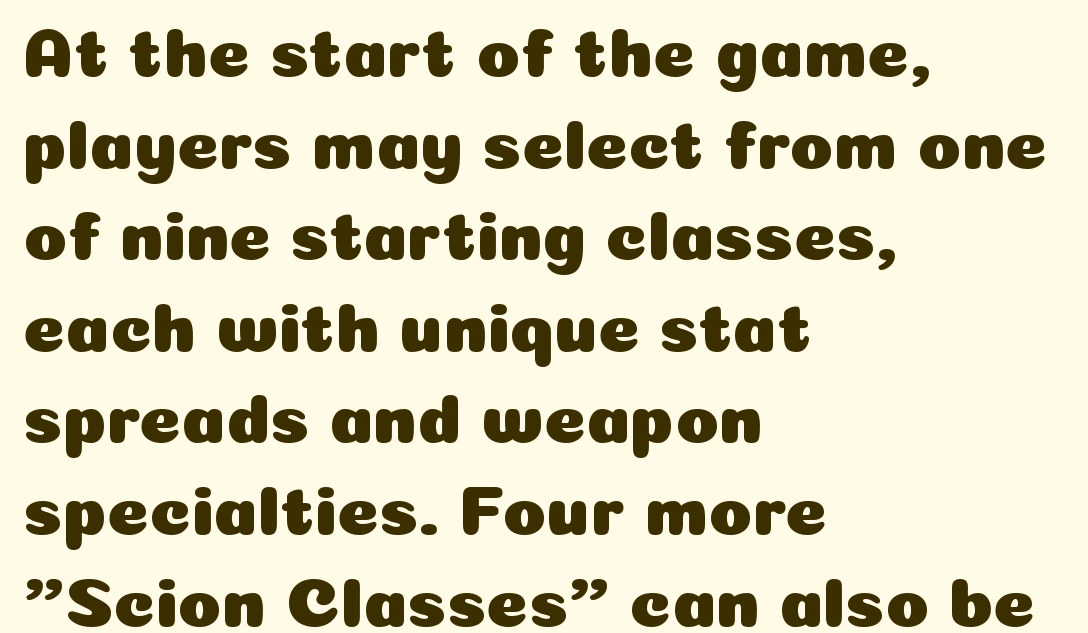
The image shows 71 px sans-serif type, upright; set left-aligned, normal line spacing (1.29x), normal letter spacing, not underlined; low stroke contrast and a medium x-height.
